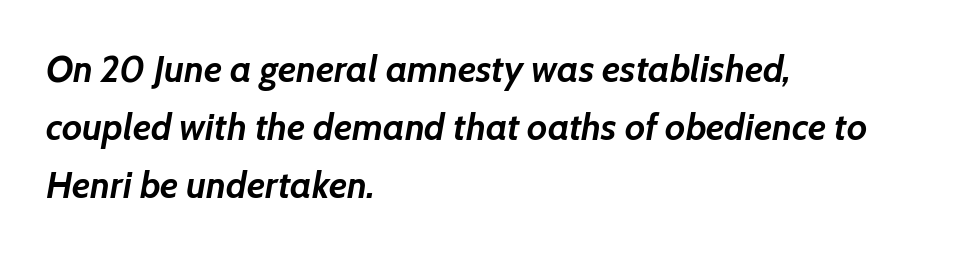
Notice how the stems are inclined rather than vertical — that's the hallmark of italics. The paragraph has a hard left edge and a soft right edge. These lines are rendered in a variable-pitch font. Spacing between characters is what you'd get straight out of the box. Heft: maximum for text — a bold. Just letters on the line, the space beneath them empty.
